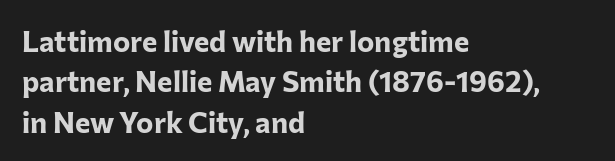
Q: Is the text bold? A: Yes.
Q: Is the text italic (slanted)? A: No, it is upright.
Q: Is the typeface a serif or a sans-serif typeface? A: Sans-serif.
Q: Is the text underlined? A: No.
Q: How is the paragraph aligned? A: Left-aligned.
Q: Is the spacing between letters normal or unusually wide? A: Normal.
Q: Is the spacing between lines tight, normal or loose? A: Normal.
Q: Width (condensed, normal, or wide)? A: Normal.
Q: Stroke contrast? A: Low.
Q: x-height? A: Medium.
Q: Monospaced? A: No.
